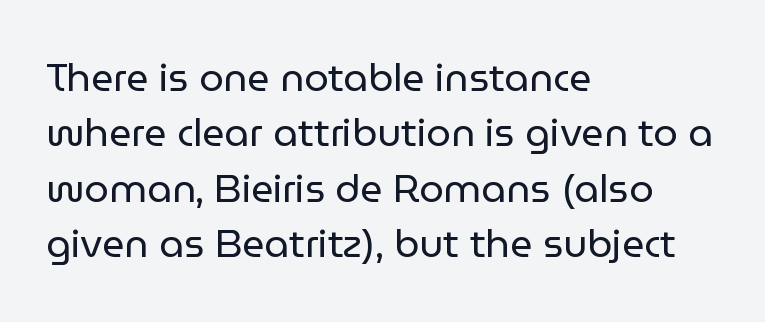
The image shows 39 px regular-weight sans-serif type, upright; set left-aligned, normal line spacing (1.42x), normal letter spacing, not underlined; low stroke contrast and a medium x-height.
